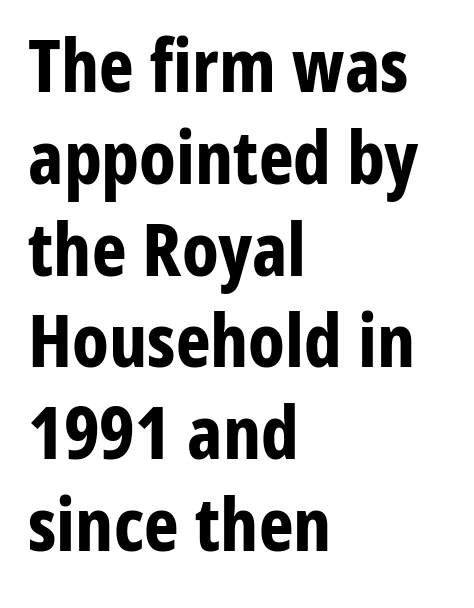
{"serif": "no", "italic": "no", "bold": "yes", "weight": "bold", "width": "condensed", "stroke_contrast": "low", "x_height": "medium", "monospaced": "no", "underline": "no", "align": "left", "line_spacing_ratio": 1.24, "letter_spacing": "normal", "letter_spacing_em": 0.0, "glyph_px": 74}
